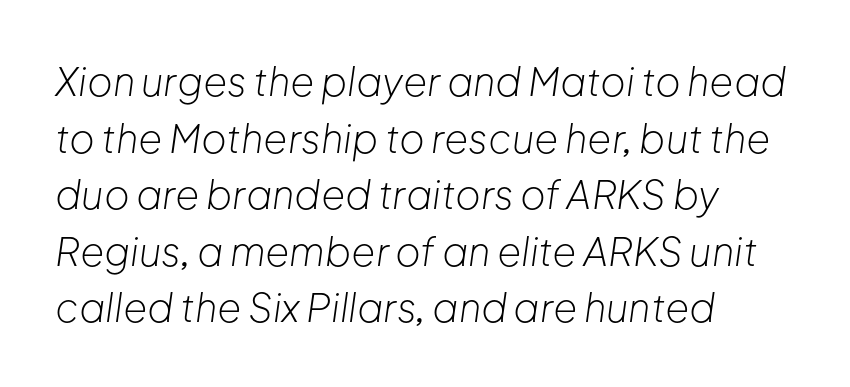
These lines were composed using italics. Nobody drew a line under any word here. There is no visible air inserted between adjacent glyphs. Summary of vertical rhythm: regular, with standard interline spacing.
